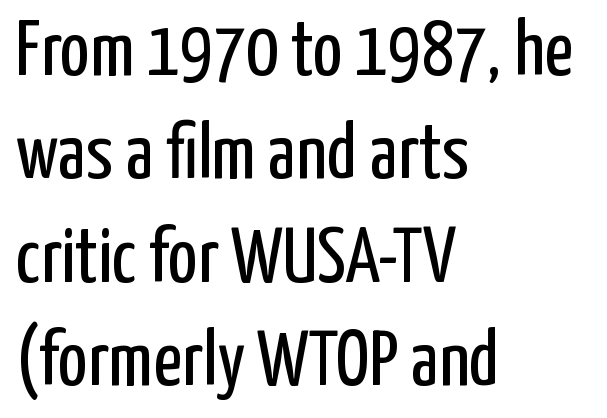
The image shows 79 px regular-weight, condensed sans-serif type, upright; set left-aligned, normal line spacing (1.31x), normal letter spacing, not underlined; low stroke contrast and a medium x-height.
